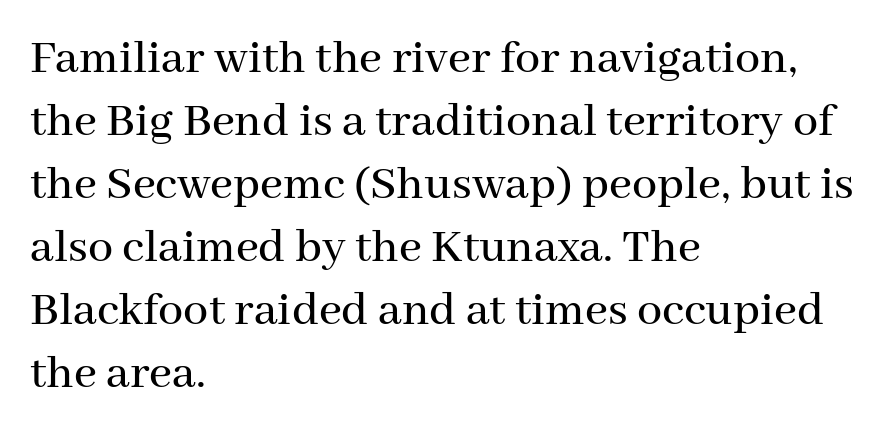
{"serif": "yes", "italic": "no", "width": "normal", "stroke_contrast": "medium", "x_height": "medium", "monospaced": "no", "underline": "no", "align": "left", "line_spacing": "normal", "line_spacing_ratio": 1.26, "letter_spacing": "normal", "letter_spacing_em": 0.0, "glyph_px": 50}
